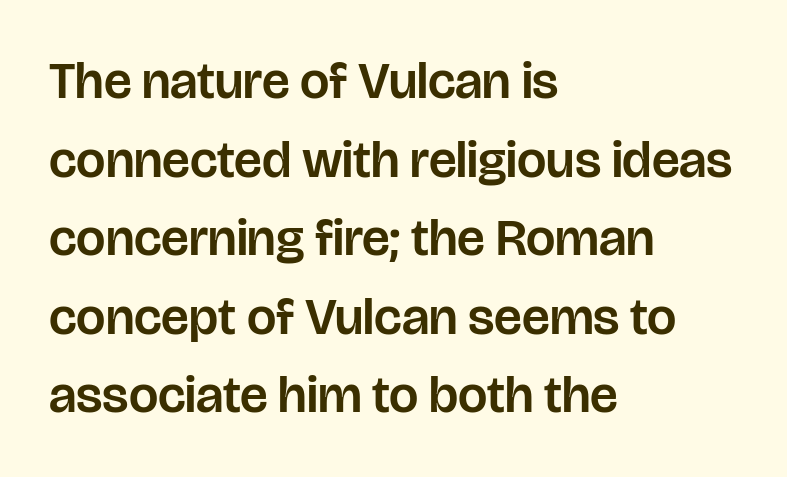
{"serif": "no", "italic": "no", "width": "normal", "stroke_contrast": "low", "x_height": "large", "monospaced": "no", "underline": "no", "align": "left", "line_spacing": "normal", "line_spacing_ratio": 1.51, "letter_spacing": "normal", "letter_spacing_em": 0.0, "glyph_px": 52}
